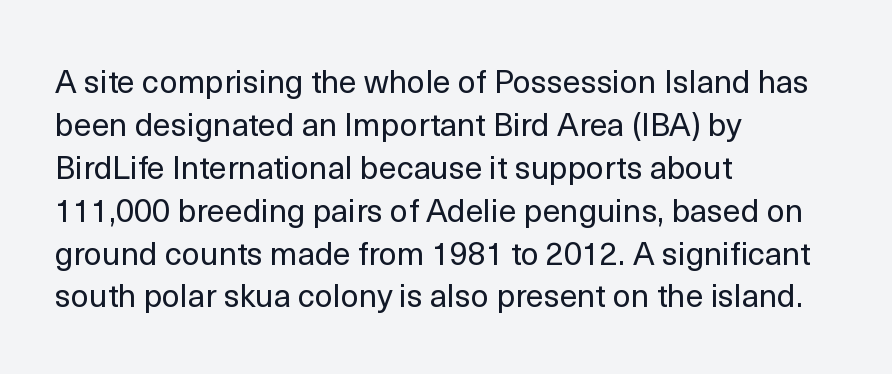
Q: Is the text bold? A: No.
Q: Is the text italic (slanted)? A: No, it is upright.
Q: Is the typeface a serif or a sans-serif typeface? A: Sans-serif.
Q: Is the text underlined? A: No.
Q: How is the paragraph aligned? A: Left-aligned.
Q: Is the spacing between letters normal or unusually wide? A: Normal.
Q: Is the spacing between lines tight, normal or loose? A: Normal.
Q: Width (condensed, normal, or wide)? A: Normal.
Q: x-height? A: Medium.
Q: Monospaced? A: No.
